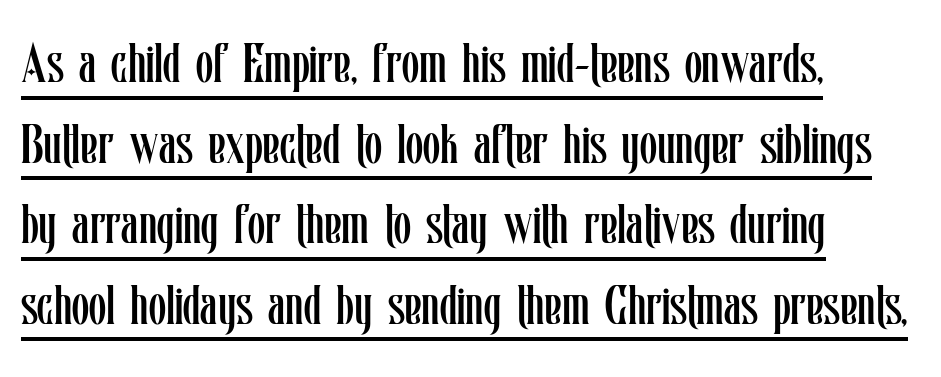
Q: Is the text bold? A: No.
Q: Is the text italic (slanted)? A: No, it is upright.
Q: Is the text underlined? A: Yes.
Q: How is the paragraph aligned? A: Left-aligned.
Q: Is the spacing between letters normal or unusually wide? A: Normal.
Q: Is the spacing between lines tight, normal or loose? A: Normal.
Q: Width (condensed, normal, or wide)? A: Condensed.
Q: Stroke contrast? A: Low.
Q: x-height? A: Medium.
Q: Monospaced? A: No.
